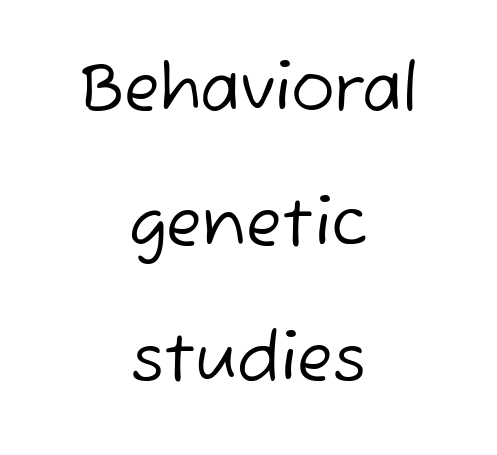
Q: Is the text bold? A: No.
Q: Is the typeface a serif or a sans-serif typeface? A: Sans-serif.
Q: Is the text underlined? A: No.
Q: How is the paragraph aligned? A: Centered.
Q: Is the spacing between letters normal or unusually wide? A: Normal.
Q: Is the spacing between lines tight, normal or loose? A: Loose.
Q: Width (condensed, normal, or wide)? A: Normal.
Q: Stroke contrast? A: Low.
Q: x-height? A: Medium.
Q: Monospaced? A: No.
